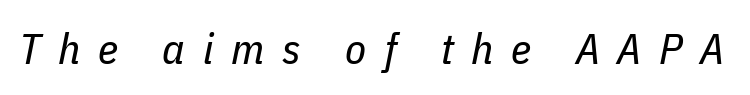
The image shows 43 px regular-weight, condensed type, italic (leaning right); set unusually wide letter spacing (+0.41 em), not underlined; low stroke contrast and a medium x-height.
